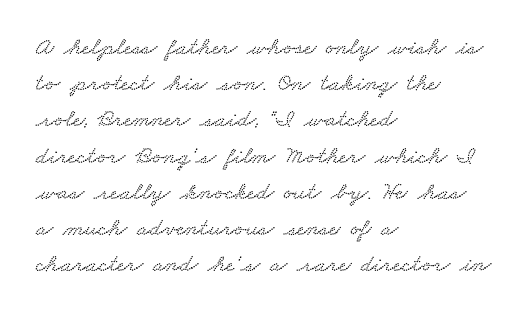
Q: Is the text underlined? A: No.
Q: How is the paragraph aligned? A: Left-aligned.
Q: Is the spacing between letters normal or unusually wide? A: Normal.
Q: Is the spacing between lines tight, normal or loose? A: Normal.
